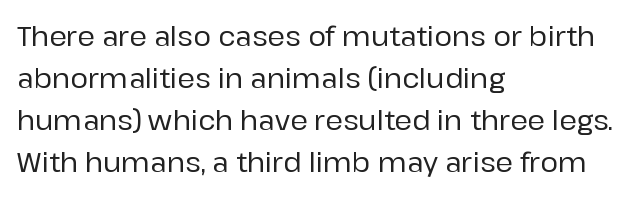
{"italic": "no", "underline": "no", "align": "left", "line_spacing": "normal", "line_spacing_ratio": 1.56, "letter_spacing": "normal", "letter_spacing_em": 0.0, "glyph_px": 27}
